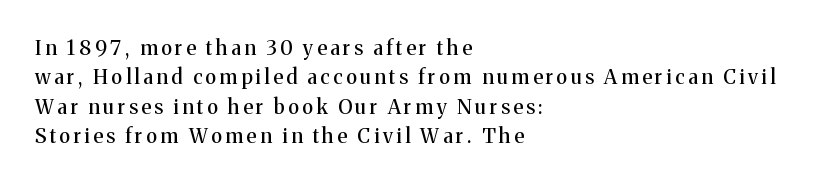
The rag falls on the right side of this text block. The gap between lines stays unmarked. Italic: no, the glyphs are upright roman. Reading down the column, the eye jumps a familiar distance to each next line.
